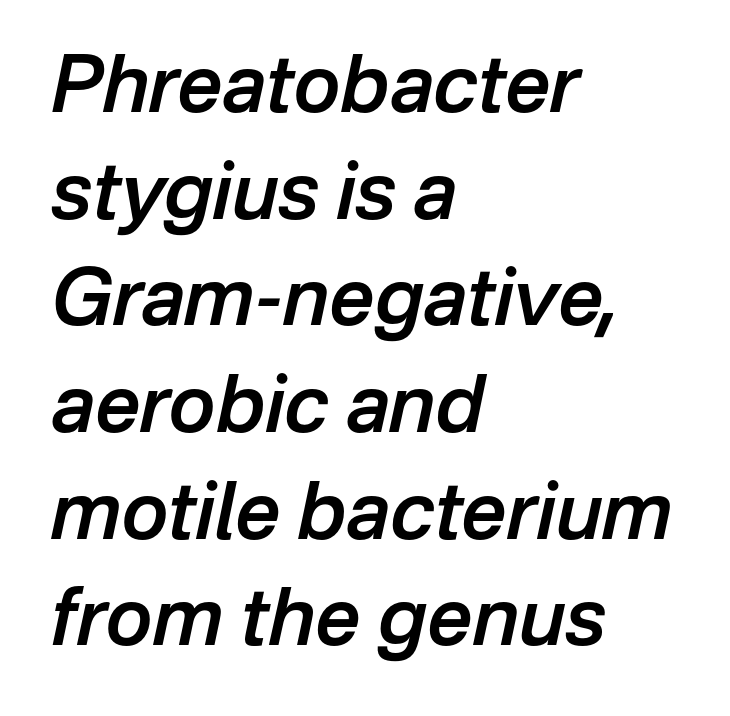
Q: Is the text bold? A: Semi-bold.
Q: Is the text italic (slanted)? A: Yes, it leans right by about 12 degrees.
Q: Is the text underlined? A: No.
Q: How is the paragraph aligned? A: Left-aligned.
Q: Is the spacing between letters normal or unusually wide? A: Normal.
Q: Is the spacing between lines tight, normal or loose? A: Normal.
Q: Width (condensed, normal, or wide)? A: Normal.
Q: Stroke contrast? A: Low.
Q: x-height? A: Medium.
Q: Monospaced? A: No.
